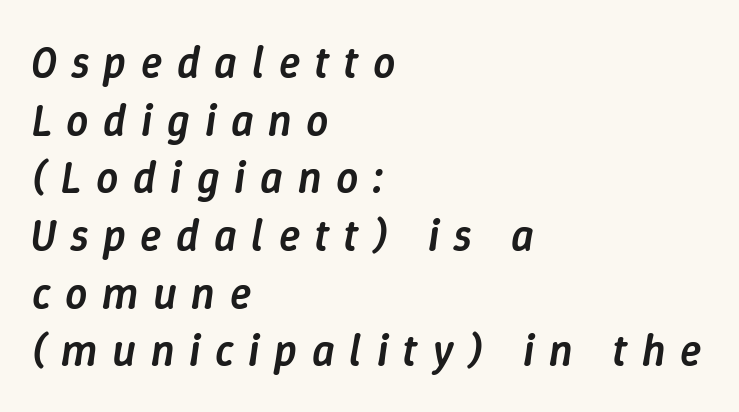
The image shows 44 px semibold type, italic (leaning right); set left-aligned, normal line spacing (1.31x), unusually wide letter spacing (+0.33 em), not underlined; low stroke contrast and a medium x-height.
